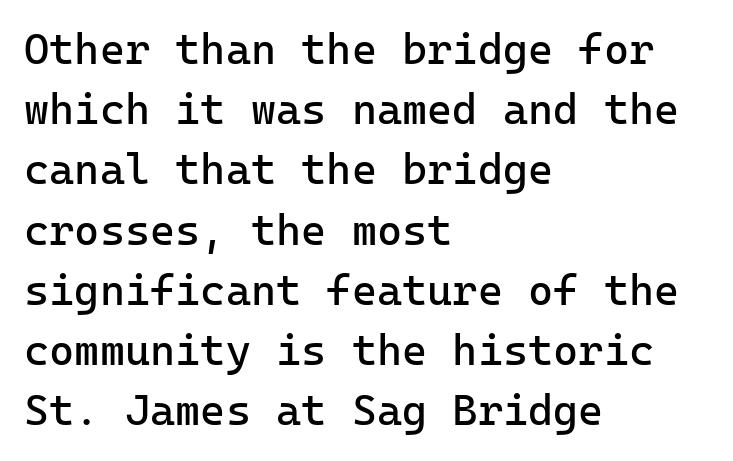
Interline gaps are of average width in this sample. There is no visible air inserted between adjacent glyphs. What kind of face is this? One without serifs — a sans. A clean baseline with only descenders dipping below it. Each stroke keeps to a modest, everyday thickness or less. A classic flush-left, rag-right setting is used for this passage.
